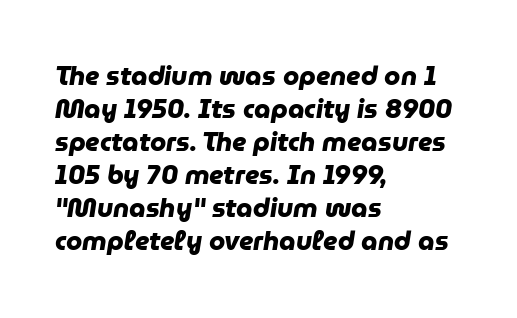
The image shows 26 px bold type; set left-aligned, normal line spacing (1.27x), normal letter spacing, not underlined.
